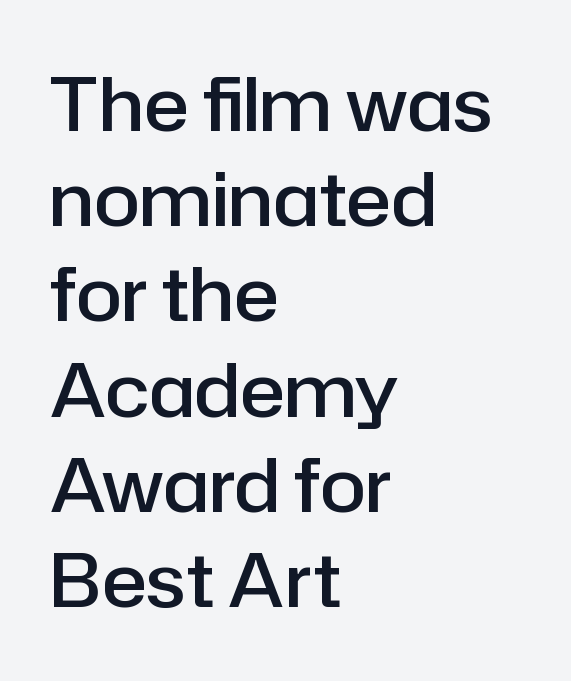
The image shows 75 px semibold sans-serif type, upright; set left-aligned, normal line spacing (1.27x), normal letter spacing, not underlined; low stroke contrast and a medium x-height.
